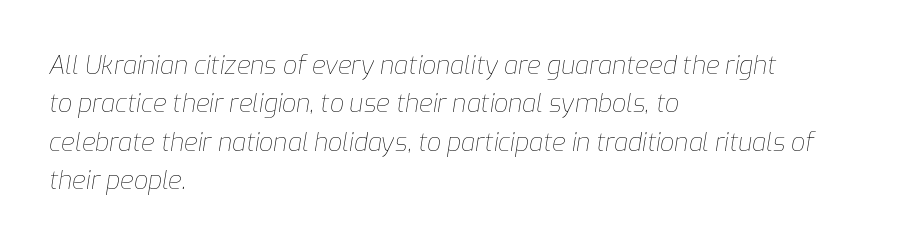
{"italic": "yes", "lean": "right", "slant_degrees": 9, "bold": "no", "underline": "no", "align": "left", "line_spacing": "normal", "line_spacing_ratio": 1.54, "letter_spacing": "normal", "letter_spacing_em": 0.0, "glyph_px": 25}
